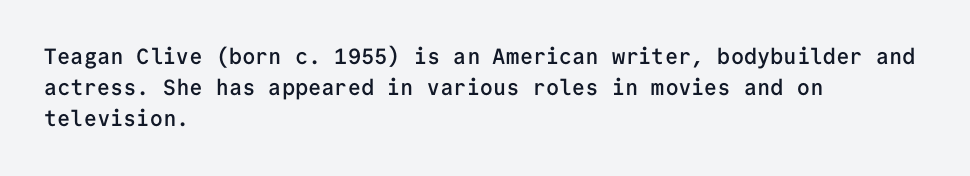
{"italic": "no", "bold": "semi", "underline": "no", "align": "left", "line_spacing": "normal", "line_spacing_ratio": 1.41, "letter_spacing": "normal", "letter_spacing_em": 0.0, "glyph_px": 22}
